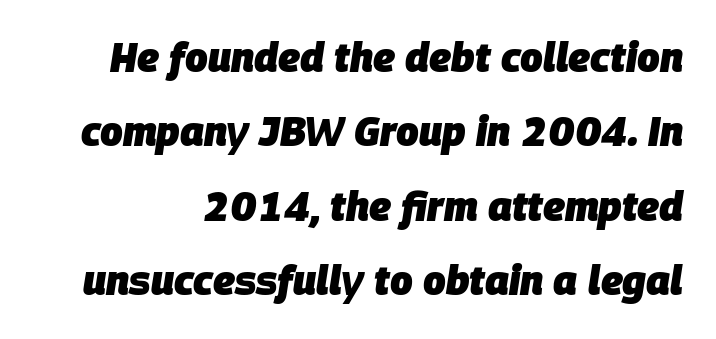
Spacing verdict: proportional, widths tailored to each character. Observe the lean: these are italic letterforms. The string is rendered with underlining switched off. The rendering keeps characters at their native spacing. The strokes are fattened all the way to bold.
